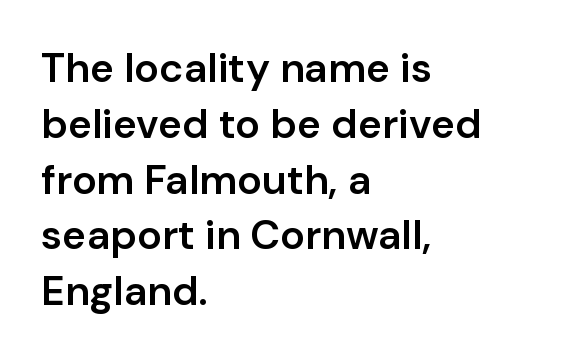
The image shows 41 px semibold sans-serif type, upright; set left-aligned, normal line spacing (1.36x), normal letter spacing, not underlined; low stroke contrast and a medium x-height.
